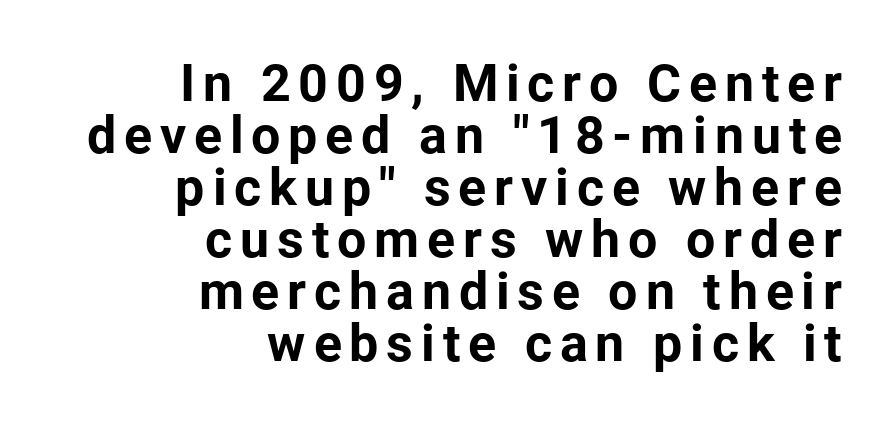
The image shows 52 px bold sans-serif type, upright; set right-aligned, tight line spacing (1.0x), not underlined; low stroke contrast and a medium x-height.
